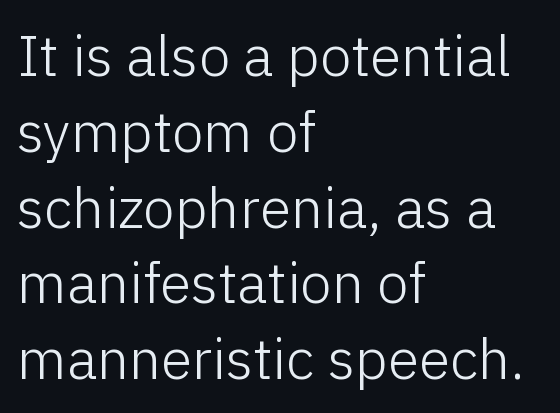
Is this a heavy cut? Hardly; it is regular or lighter. Check the space under the baseline: it is left empty. This sample has the flowing, uneven cadence of proportional lettering. Reading down the column, the eye jumps a familiar distance to each next line. In CSS terms this would be text-align: left. Designer's note — italics off, roman on.
